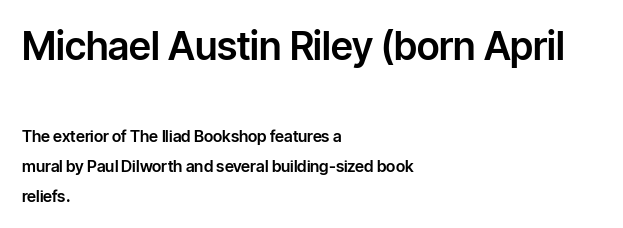
Q: Is the text italic (slanted)? A: No, it is upright.
Q: Is the typeface a serif or a sans-serif typeface? A: Sans-serif.
Q: Is the text underlined? A: No.
Q: How is the paragraph aligned? A: Left-aligned.
Q: Is the spacing between letters normal or unusually wide? A: Normal.
Q: Which block of text is set in a larger size, the first (top) or the second (bottom)? A: The first (top) one.
Q: Width (condensed, normal, or wide)? A: Normal.
Q: Stroke contrast? A: Low.
Q: x-height? A: Medium.
Q: Monospaced? A: No.
